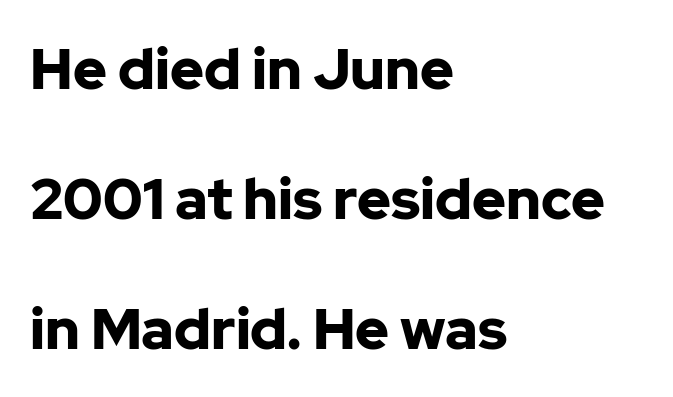
The image shows 57 px bold sans-serif type, upright; set left-aligned, loose line spacing (2.28x), normal letter spacing, not underlined; low stroke contrast and a medium x-height.
